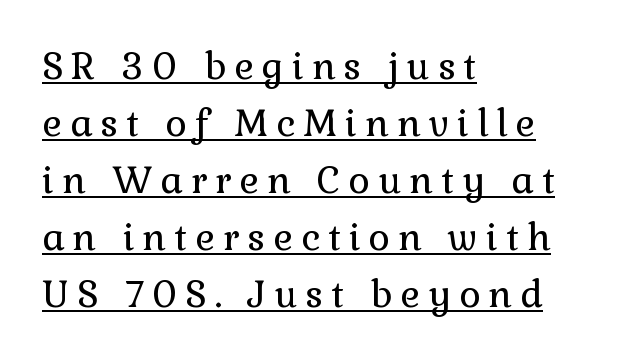
Q: Is the text bold? A: No.
Q: Is the text italic (slanted)? A: No, it is upright.
Q: Is the typeface a serif or a sans-serif typeface? A: Serif.
Q: Is the text underlined? A: Yes.
Q: How is the paragraph aligned? A: Left-aligned.
Q: Is the spacing between letters normal or unusually wide? A: Unusually wide.
Q: Is the spacing between lines tight, normal or loose? A: Normal.
Q: Width (condensed, normal, or wide)? A: Normal.
Q: Stroke contrast? A: Low.
Q: x-height? A: Medium.
Q: Monospaced? A: No.
